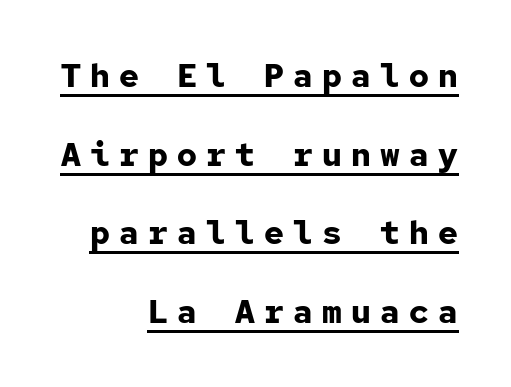
The image shows 33 px bold sans-serif type, upright, monospaced; set right-aligned, loose line spacing (2.38x), unusually wide letter spacing (+0.28 em), underlined; low stroke contrast and a medium x-height.
